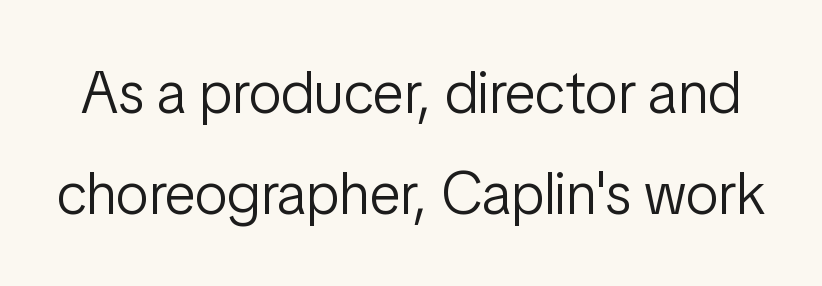
{"serif": "no", "italic": "no", "bold": "no", "weight": "light", "width": "condensed", "stroke_contrast": "low", "x_height": "medium", "monospaced": "no", "underline": "no", "line_spacing_ratio": 1.71, "letter_spacing": "normal", "letter_spacing_em": 0.0, "glyph_px": 59}
